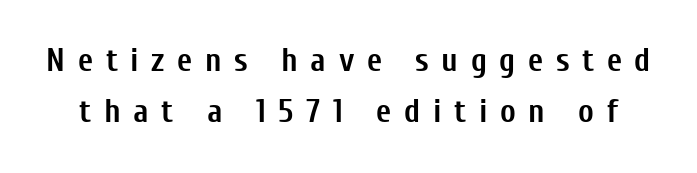
The image shows 33 px semibold, condensed sans-serif type, upright; set normal line spacing (1.55x), unusually wide letter spacing (+0.38 em), not underlined; low stroke contrast and a medium x-height.
